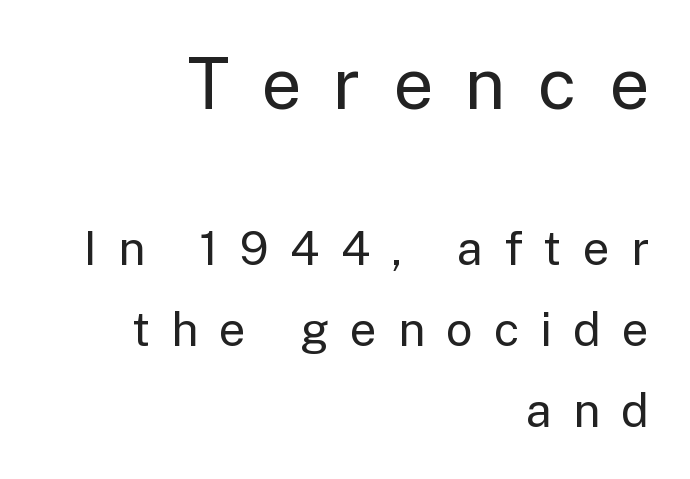
Check under the words: just untouched page. Spacing verdict: proportional, widths tailored to each character. Substantial extra tracking has been applied to these lines. Where is the straight margin? On the right.
